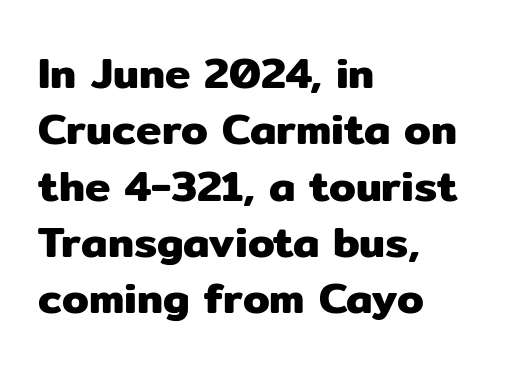
The image shows 43 px sans-serif type, upright; set left-aligned, normal line spacing (1.31x), normal letter spacing, not underlined; low stroke contrast and a medium x-height.
